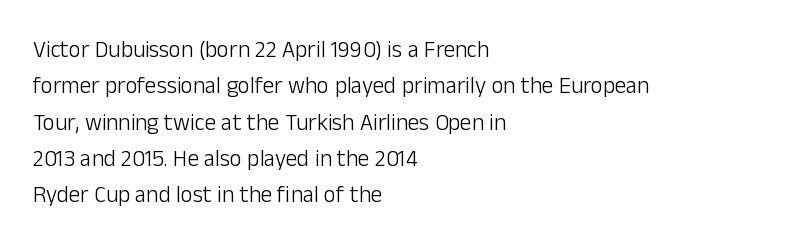
The image shows 23 px text type, upright; set left-aligned, normal line spacing (1.58x), normal letter spacing, not underlined.
